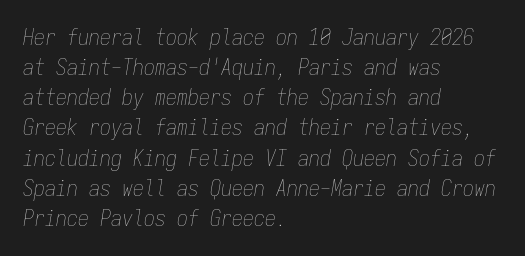
{"italic": "yes", "lean": "right", "slant_degrees": 9, "bold": "no", "underline": "no", "align": "left", "line_spacing": "normal", "line_spacing_ratio": 1.37, "letter_spacing": "normal", "letter_spacing_em": 0.0, "glyph_px": 22}
